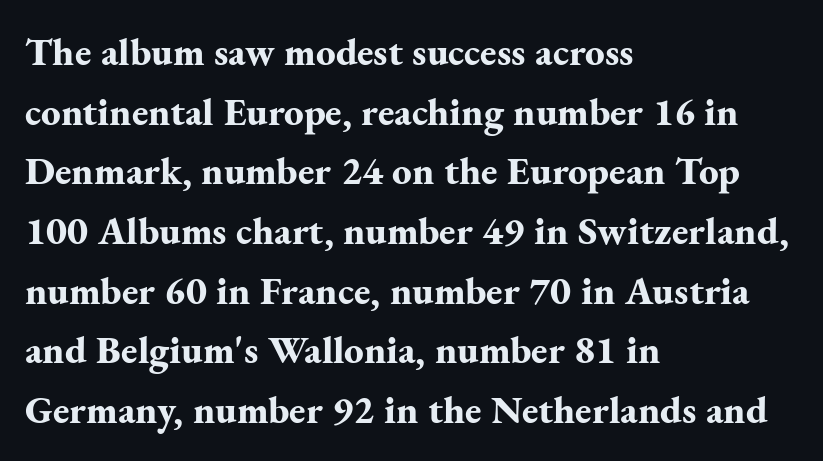
Regarding leading, the lines here are spaced in the standard way. Tracking here is standard; glyphs follow each other at the usual distance. In CSS terms this would be text-align: left. Does the weight exceed regular? Yes, all the way to bold.
